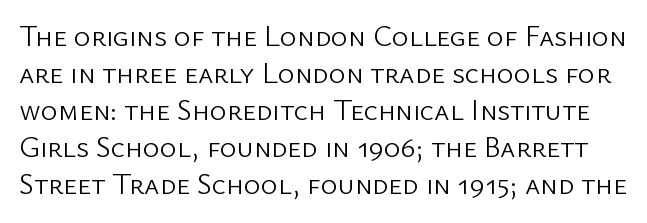
Q: Is the text bold? A: No.
Q: Is the text italic (slanted)? A: No, it is upright.
Q: Is the typeface a serif or a sans-serif typeface? A: Sans-serif.
Q: Is the text underlined? A: No.
Q: Is the spacing between letters normal or unusually wide? A: Normal.
Q: Is the spacing between lines tight, normal or loose? A: Normal.
Q: Width (condensed, normal, or wide)? A: Normal.
Q: Stroke contrast? A: Low.
Q: x-height? A: Medium.
Q: Monospaced? A: No.
